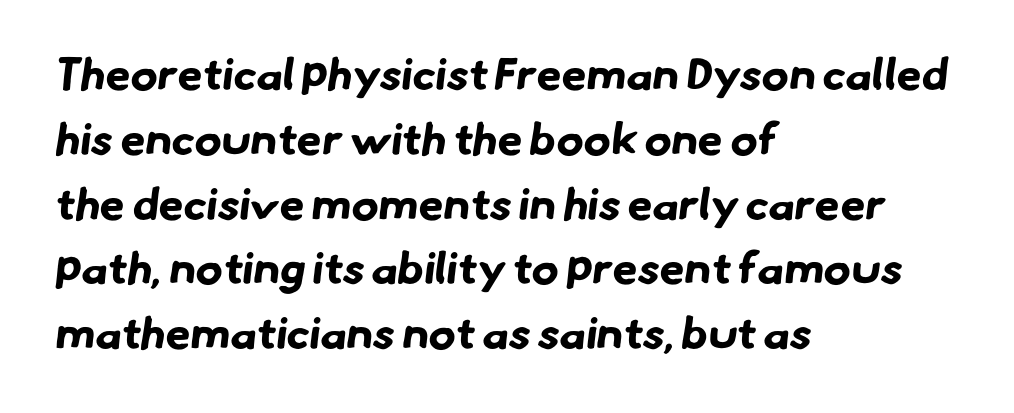
{"serif": "no", "bold": "yes", "weight": "bold", "width": "normal", "stroke_contrast": "low", "x_height": "small", "monospaced": "no", "underline": "no", "align": "left", "line_spacing": "normal", "line_spacing_ratio": 1.44, "letter_spacing": "normal", "letter_spacing_em": 0.0, "glyph_px": 45}
